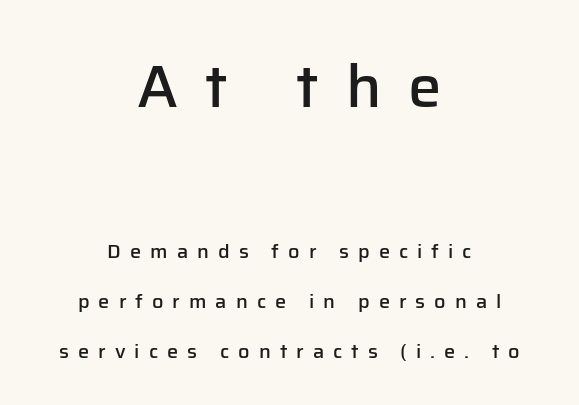
Slightly chunky letters — semibold, I'd say, not full bold. Typeset on center — no edge is straight. Check where the strokes stop: nothing finishes them off — pure sans. You could not count columns in this text — the font is proportionally spaced.
